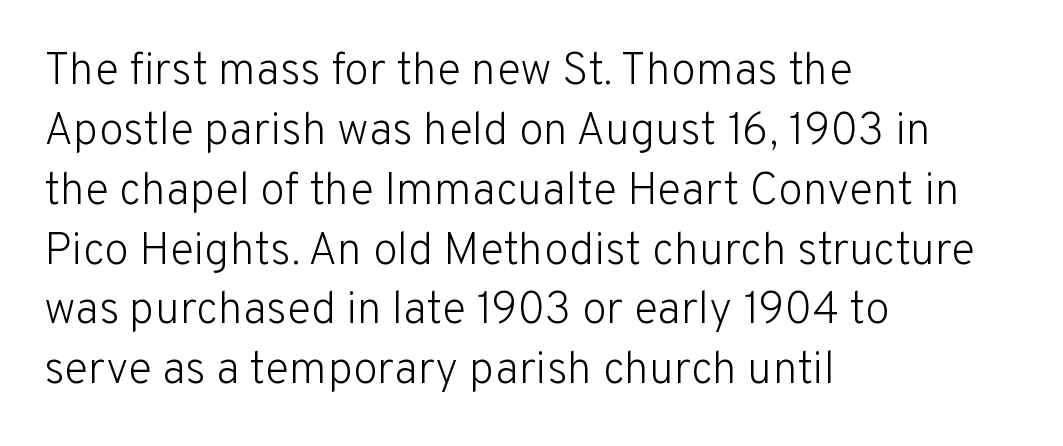
The image shows 45 px light sans-serif type, upright; set left-aligned, normal line spacing (1.33x), normal letter spacing, not underlined; low stroke contrast and a medium x-height.
